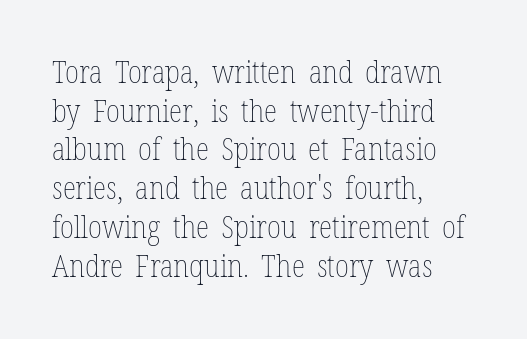
The image shows 31 px thin, condensed type, upright; set left-aligned, normal line spacing (1.25x), normal letter spacing, not underlined; low stroke contrast and a medium x-height.
